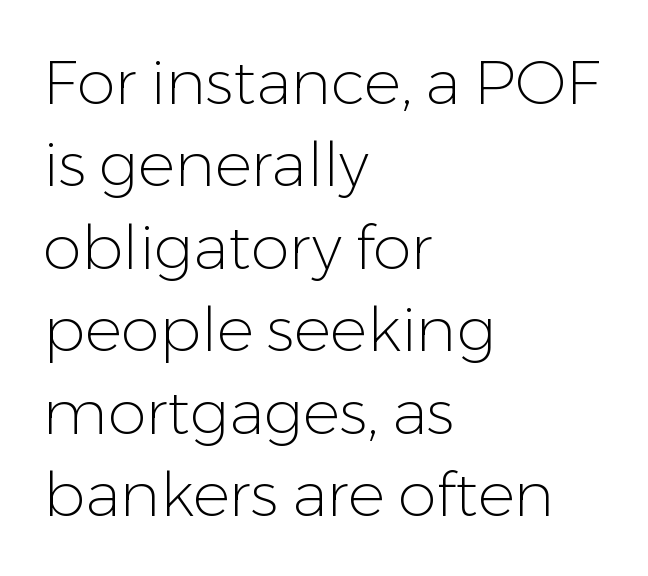
Q: Is the text bold? A: No.
Q: Is the text italic (slanted)? A: No, it is upright.
Q: Is the typeface a serif or a sans-serif typeface? A: Sans-serif.
Q: Is the text underlined? A: No.
Q: How is the paragraph aligned? A: Left-aligned.
Q: Is the spacing between letters normal or unusually wide? A: Normal.
Q: Is the spacing between lines tight, normal or loose? A: Normal.
Q: Width (condensed, normal, or wide)? A: Normal.
Q: Stroke contrast? A: Low.
Q: x-height? A: Medium.
Q: Monospaced? A: No.
